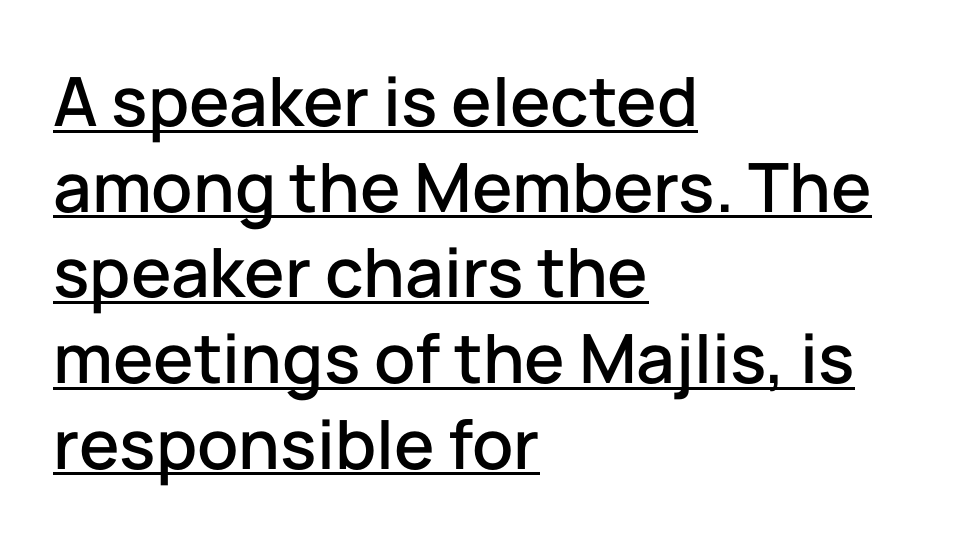
The image shows 68 px sans-serif type, upright; set left-aligned, normal line spacing (1.26x), normal letter spacing, underlined; low stroke contrast and a medium x-height.
